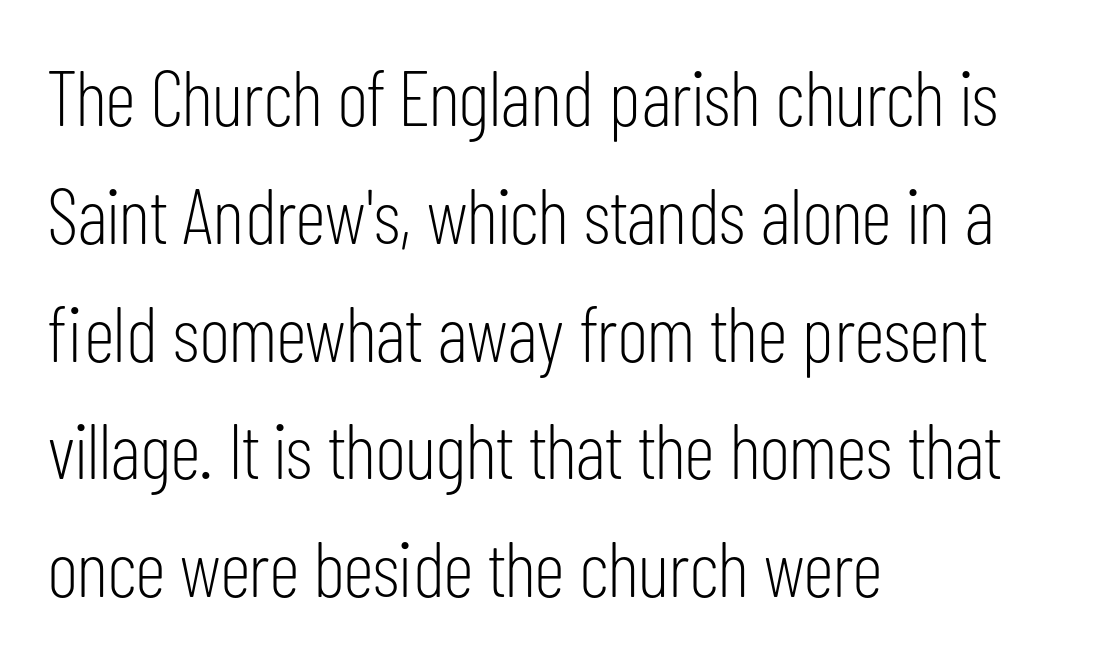
Clear beneath every line of the passage. Is the type heavy? It reads as light-to-regular instead. The setting favours the left margin, as ordinary paragraphs usually do. The type sits square on the baseline with zero lean. What's the leading like? Ordinary, nothing unusual.
